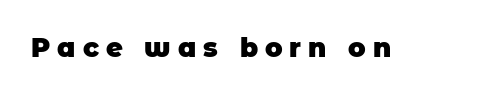
The passage shown has open, widely tracked lettering throughout. Plenty of ink on the page — the face is bold. Decoration check: the copy has no underline.
